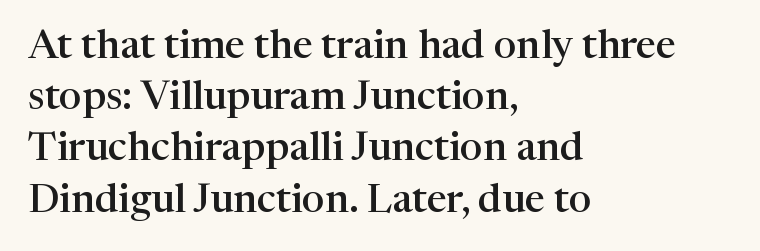
Q: Is the text bold? A: Semi-bold.
Q: Is the text italic (slanted)? A: No, it is upright.
Q: Is the typeface a serif or a sans-serif typeface? A: Serif.
Q: Is the text underlined? A: No.
Q: How is the paragraph aligned? A: Left-aligned.
Q: Is the spacing between letters normal or unusually wide? A: Normal.
Q: Is the spacing between lines tight, normal or loose? A: Normal.
Q: Width (condensed, normal, or wide)? A: Normal.
Q: Stroke contrast? A: High.
Q: x-height? A: Medium.
Q: Monospaced? A: No.
